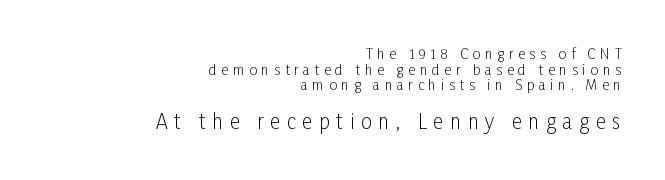
The paragraph has a hard right edge and a soft left edge. Stem width sits at or under what a default text font uses. Does extra space separate the letters? Yes, quite a lot of it. The area under the type is left untouched. This is roman type, the default non-slanted kind. A student would notice the bottom passage is typeset larger than what precedes it.
